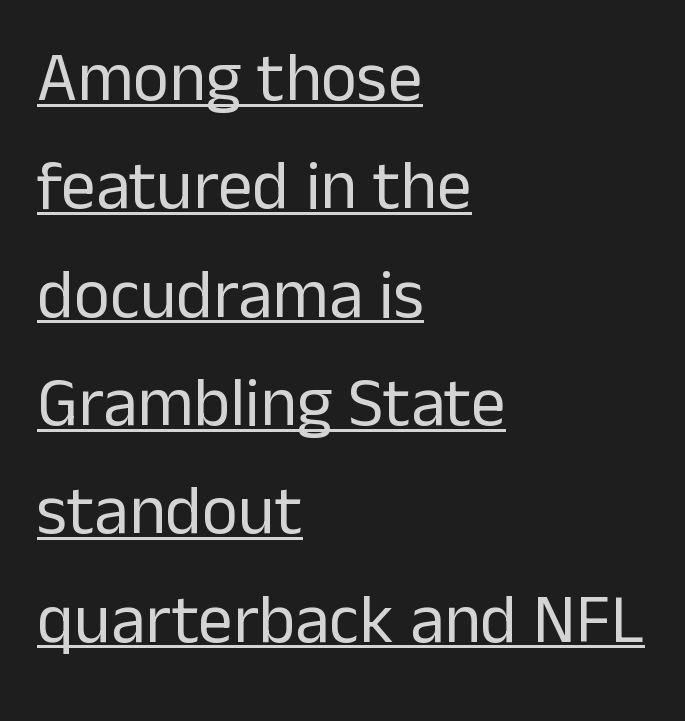
A roman cut, with each character standing at attention. Has an underline been added? It has. The characters display no serif detailing; their extremities are plain. Characters follow at the spacing the type designer built in. Spacing verdict: proportional, widths tailored to each character.
